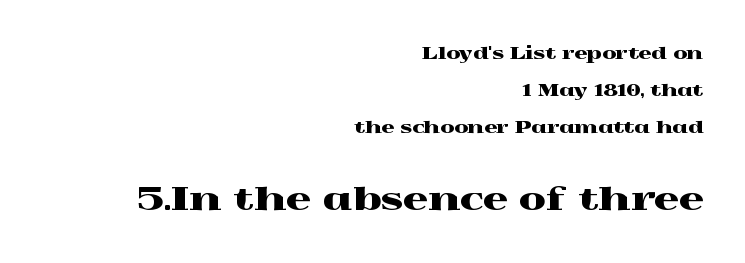
The lettering stays uniformly vertical, giving the passage a roman look. This rendering uses right alignment, leaving the left contour irregular. Think of a printed novel: that variable character pitch is what you see here. A great deal of white space separates one row of letters from the next.
